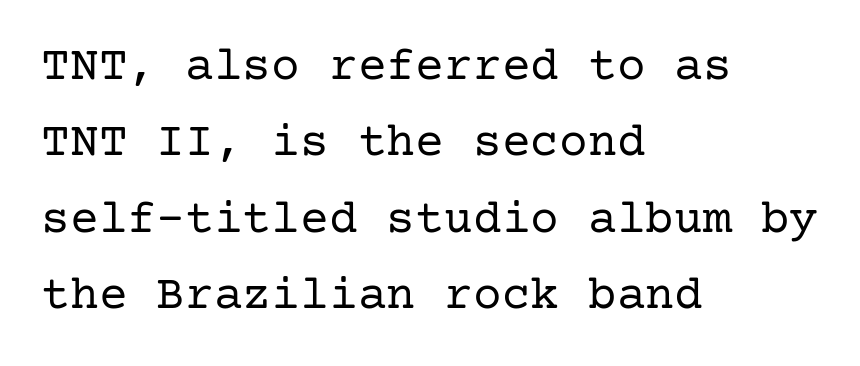
Q: Is the text bold? A: No.
Q: Is the text italic (slanted)? A: No, it is upright.
Q: Is the typeface a serif or a sans-serif typeface? A: Serif.
Q: Is the text underlined? A: No.
Q: How is the paragraph aligned? A: Left-aligned.
Q: Is the spacing between letters normal or unusually wide? A: Normal.
Q: Is the spacing between lines tight, normal or loose? A: Normal.
Q: Width (condensed, normal, or wide)? A: Normal.
Q: Stroke contrast? A: Low.
Q: x-height? A: Medium.
